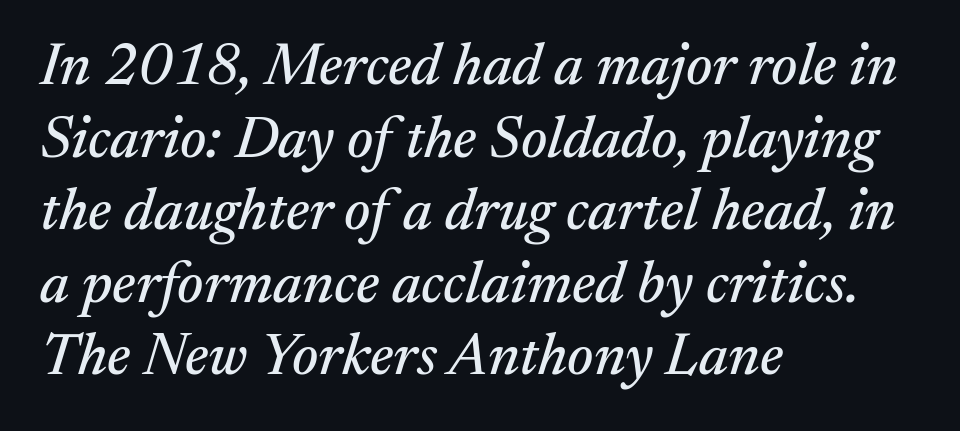
The image shows 59 px serif type, italic (leaning right); set left-aligned, line spacing 1.23x, normal letter spacing, not underlined; medium stroke contrast and a medium x-height.
